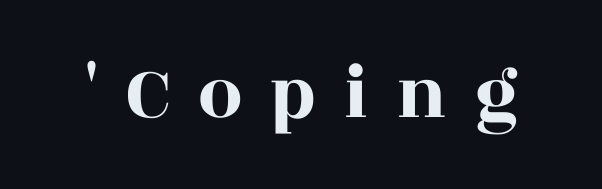
Character widths vary here, with narrow letters taking less room than wide ones. The baseline area is clear. The lettering holds an erect, upright posture throughout. In terms of letterform style, serifs are clearly present.
